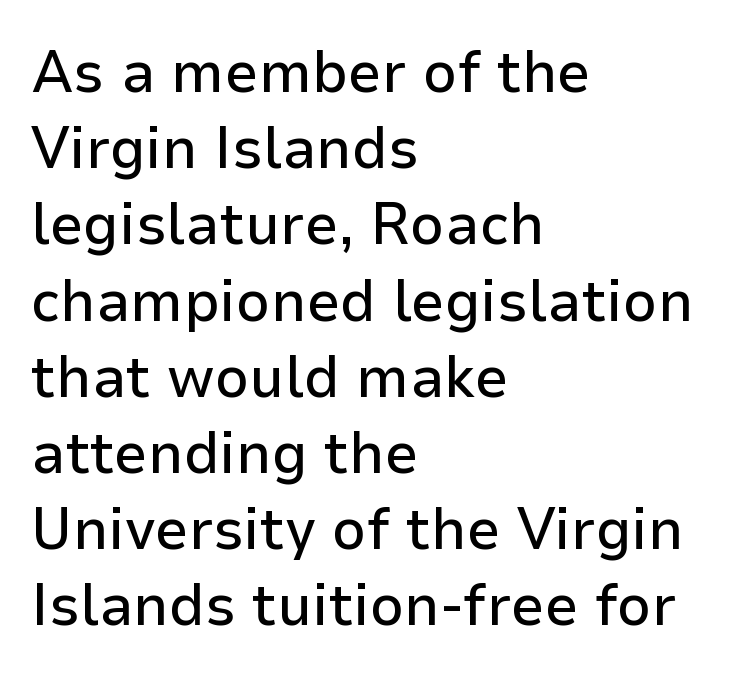
Q: Is the text italic (slanted)? A: No, it is upright.
Q: Is the typeface a serif or a sans-serif typeface? A: Sans-serif.
Q: Is the text underlined? A: No.
Q: How is the paragraph aligned? A: Left-aligned.
Q: Is the spacing between letters normal or unusually wide? A: Normal.
Q: Is the spacing between lines tight, normal or loose? A: Normal.
Q: Width (condensed, normal, or wide)? A: Normal.
Q: Stroke contrast? A: Low.
Q: x-height? A: Medium.
Q: Monospaced? A: No.
